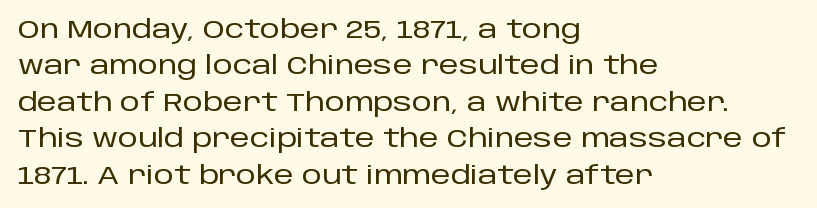
{"italic": "no", "underline": "no", "align": "left", "line_spacing": "normal", "line_spacing_ratio": 1.46, "letter_spacing": "normal", "letter_spacing_em": 0.0, "glyph_px": 25}
